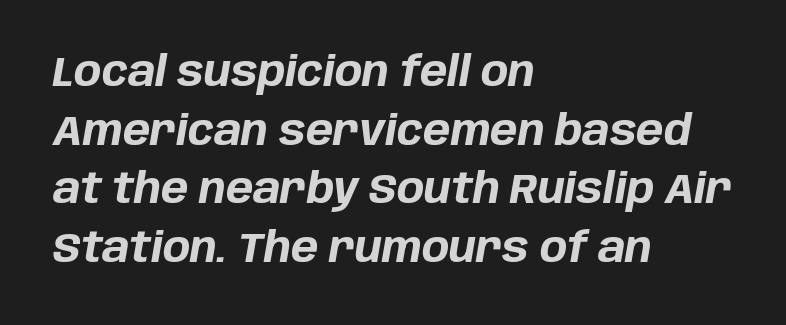
{"italic": "yes", "lean": "right", "slant_degrees": 10, "bold": "yes", "weight": "bold", "width": "normal", "stroke_contrast": "low", "x_height": "large", "monospaced": "no", "underline": "no", "align": "left", "line_spacing": "normal", "line_spacing_ratio": 1.43, "letter_spacing": "normal", "letter_spacing_em": 0.0, "glyph_px": 41}
